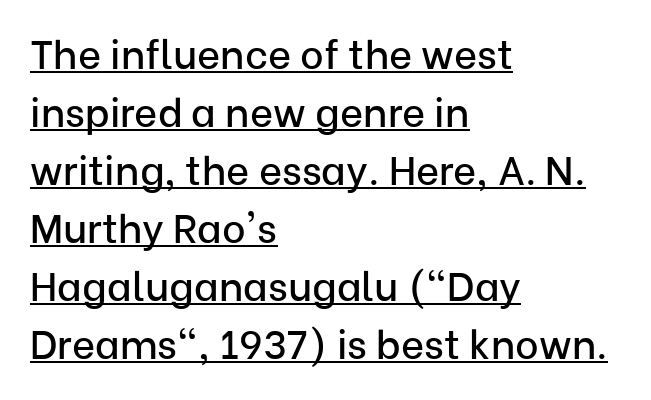
{"serif": "no", "italic": "no", "width": "normal", "stroke_contrast": "low", "x_height": "medium", "monospaced": "no", "underline": "yes", "align": "left", "line_spacing": "normal", "line_spacing_ratio": 1.45, "letter_spacing": "normal", "letter_spacing_em": 0.0, "glyph_px": 40}
